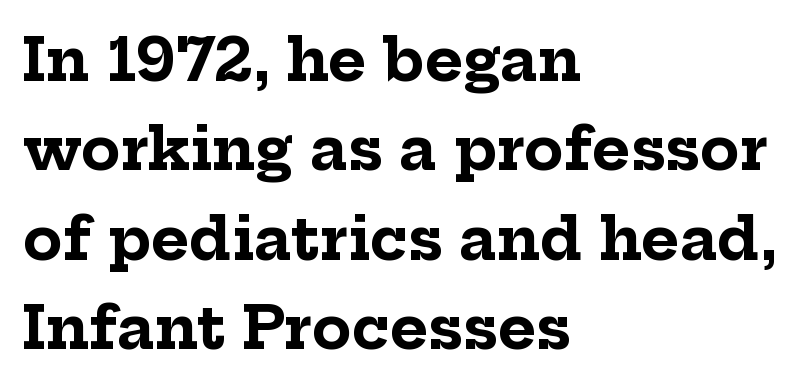
The image shows 58 px bold serif type, upright; set left-aligned, normal line spacing (1.54x), normal letter spacing, not underlined; low stroke contrast and a medium x-height.
